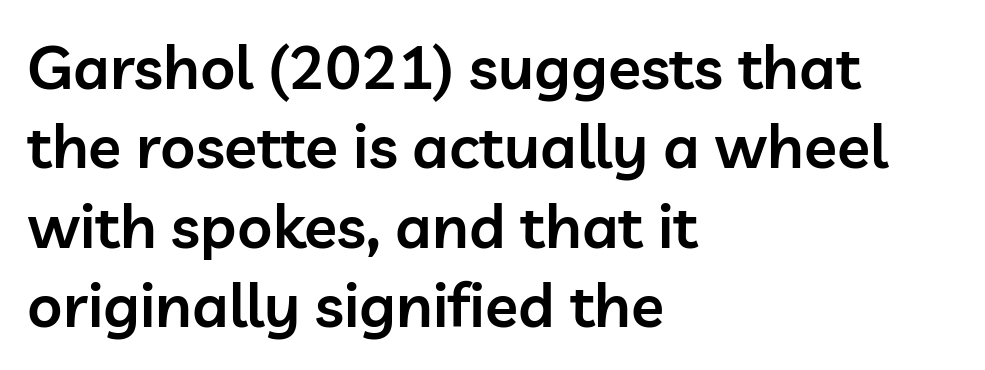
{"serif": "no", "italic": "no", "bold": "semi", "weight": "semibold", "width": "normal", "stroke_contrast": "low", "x_height": "medium", "monospaced": "no", "underline": "no", "align": "left", "line_spacing": "normal", "line_spacing_ratio": 1.3, "letter_spacing": "normal", "letter_spacing_em": 0.0, "glyph_px": 61}
